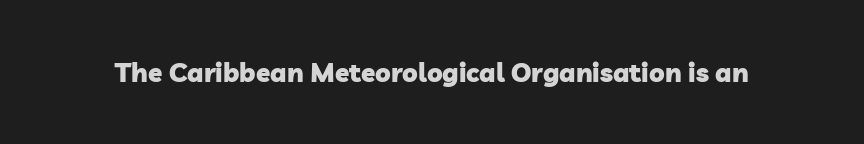
{"bold": "yes", "underline": "no", "letter_spacing": "normal", "letter_spacing_em": 0.0, "glyph_px": 26}
